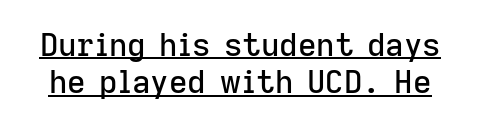
These characters rest on top of a visible drawn line. You can tell it's not italic because the verticals are truly vertical. Spacing verdict: proportional, widths tailored to each character. Typographically, this falls in the sans-serif category. The face used here is rendered with its standard letterfit.
